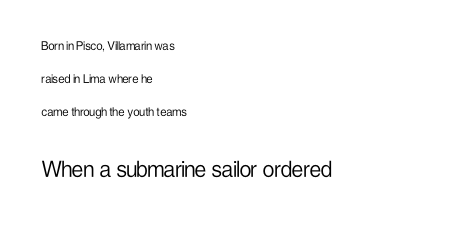
{"italic": "no", "bold": "no", "underline": "no", "align": "left", "line_spacing": "loose", "line_spacing_ratio": 2.34, "letter_spacing": "normal", "letter_spacing_em": 0.0, "larger_block": "second", "size_ratio": 1.86, "glyph_px": 26}
